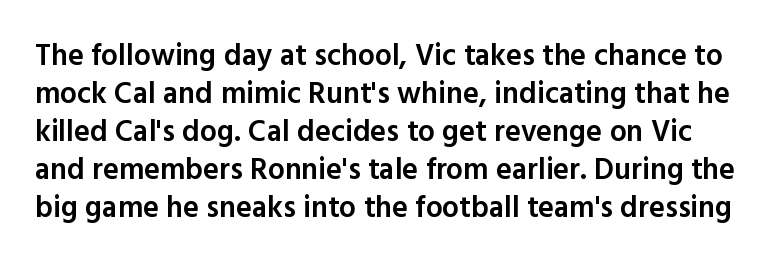
Note the varied advance widths — an 'i' is clearly narrower than an 'm'. A roman cut, with each character standing at attention. The gap between lines stays unmarked. The typeface chosen for these lines omits serifs.
